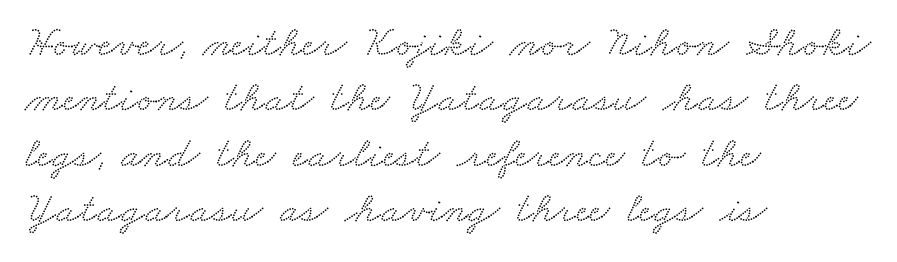
Font category for this specimen: serif. The words here are not underlined. Proportional: the letters do not fall into vertical columns. Leading matches the norm, producing a regular column. In terms of letterspacing, this is plain default setting.
